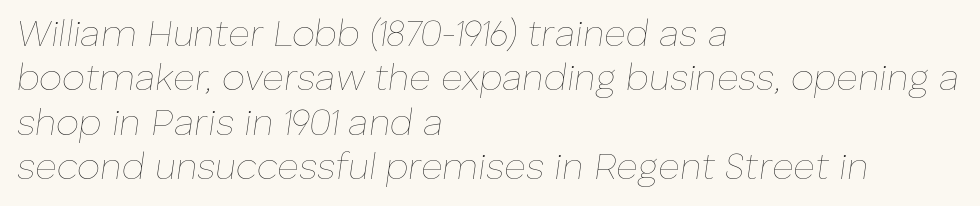
Q: Is the text bold? A: No.
Q: Is the text italic (slanted)? A: Yes, it leans right by about 8 degrees.
Q: Is the text underlined? A: No.
Q: How is the paragraph aligned? A: Left-aligned.
Q: Is the spacing between letters normal or unusually wide? A: Normal.
Q: Width (condensed, normal, or wide)? A: Normal.
Q: Stroke contrast? A: Low.
Q: x-height? A: Medium.
Q: Monospaced? A: No.
